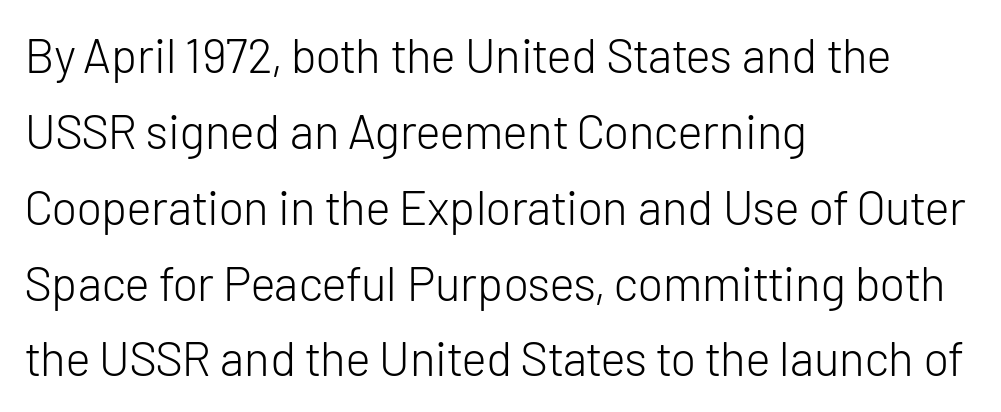
Q: Is the text bold? A: No.
Q: Is the text italic (slanted)? A: No, it is upright.
Q: Is the typeface a serif or a sans-serif typeface? A: Sans-serif.
Q: Is the text underlined? A: No.
Q: How is the paragraph aligned? A: Left-aligned.
Q: Is the spacing between letters normal or unusually wide? A: Normal.
Q: Is the spacing between lines tight, normal or loose? A: Normal.
Q: Width (condensed, normal, or wide)? A: Normal.
Q: Stroke contrast? A: Low.
Q: x-height? A: Medium.
Q: Monospaced? A: No.
